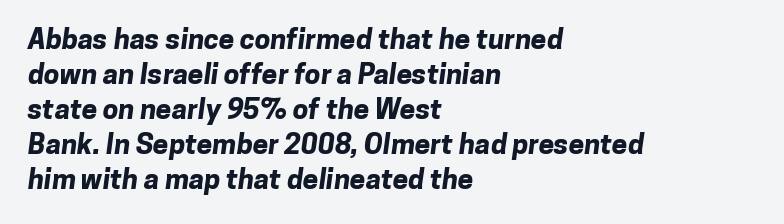
{"serif": "no", "bold": "yes", "weight": "bold", "width": "normal", "stroke_contrast": "low", "x_height": "medium", "monospaced": "no", "underline": "no", "align": "left", "line_spacing": "normal", "line_spacing_ratio": 1.25, "letter_spacing": "normal", "letter_spacing_em": 0.0, "glyph_px": 28}
